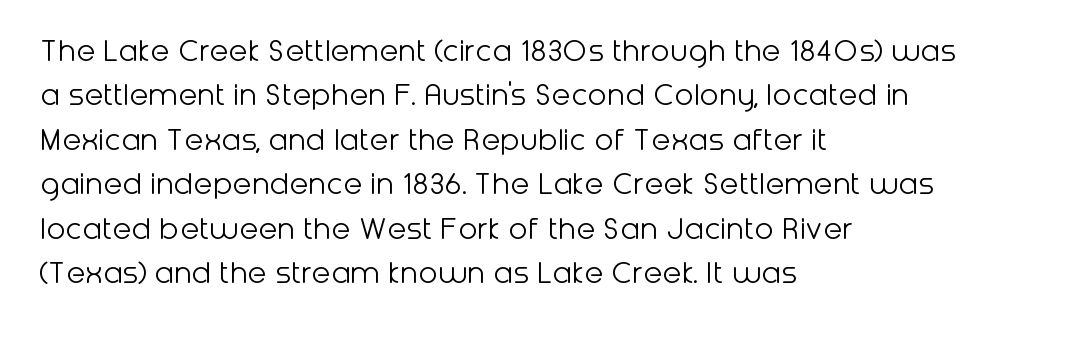
The image shows 35 px light sans-serif type, upright; set left-aligned, normal line spacing (1.27x), normal letter spacing, not underlined; low stroke contrast and a medium x-height.
